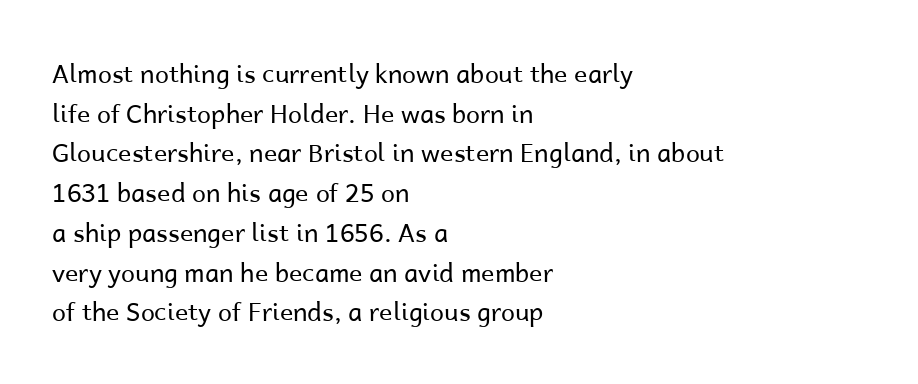
No italicization has been applied; the sample stays upright. Which margin do the lines hug? The left one — the right edge is uneven. Interline gaps are of average width in this sample. Descender tails drop into unmarked territory.
